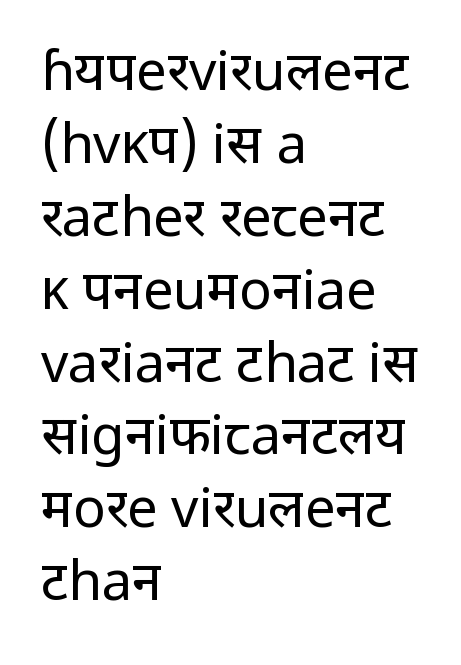
Q: Is the text bold? A: No.
Q: Is the text italic (slanted)? A: No, it is upright.
Q: Is the typeface a serif or a sans-serif typeface? A: Sans-serif.
Q: Is the text underlined? A: No.
Q: How is the paragraph aligned? A: Left-aligned.
Q: Is the spacing between letters normal or unusually wide? A: Normal.
Q: Is the spacing between lines tight, normal or loose? A: Normal.
Q: Width (condensed, normal, or wide)? A: Normal.
Q: Stroke contrast? A: Low.
Q: x-height? A: Medium.
Q: Monospaced? A: No.
